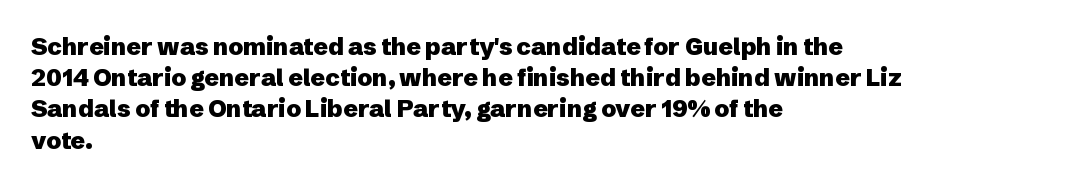
Every letter is thick-stroked: bold, no question. Line starts are locked; line ends wander. What's the leading like? Ordinary, nothing unusual. Glance below the letters and you will spot only blank space.
